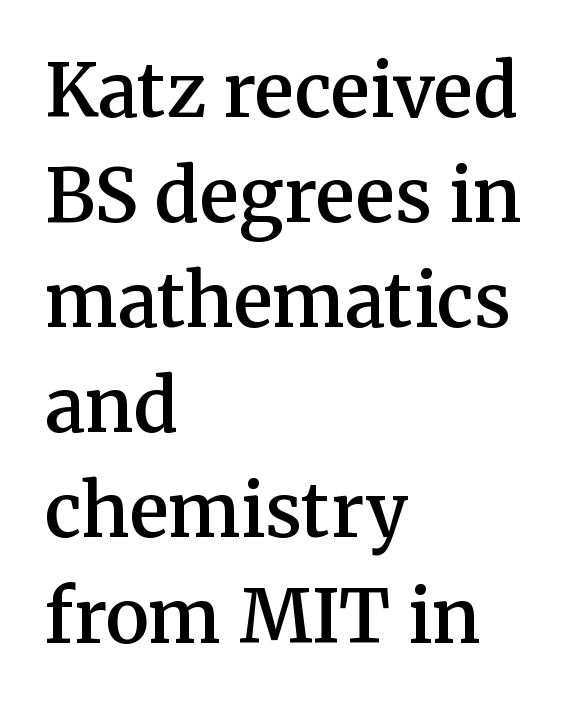
Vertical strokes here are truly vertical. A typesetter would call this proportional, since set widths differ per character. Font category for this specimen: serif. The rendering uses a semibold face; strokes are thickened but not to full bold. The line-height multiplier appears to be the usual default.
